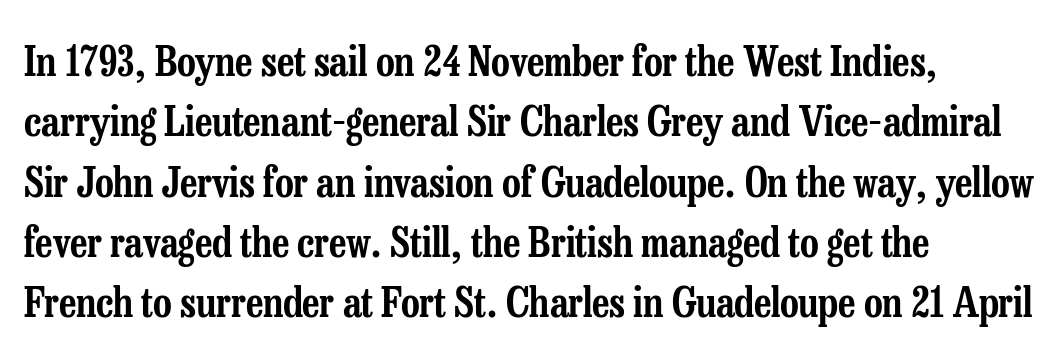
The image shows 41 px condensed serif type, upright; set left-aligned, normal line spacing (1.47x), normal letter spacing, not underlined; low stroke contrast and a medium x-height.
